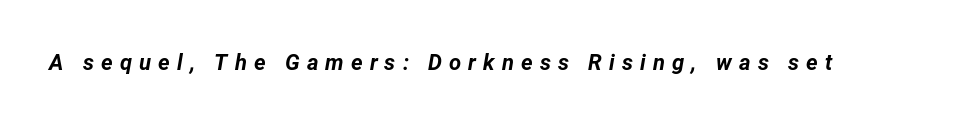
In terms of weight, the rendering is a true, heavy bold. Inter-character spacing is expanded well beyond the font's built-in metrics. The face used here has a pronounced slope to its letters. The glyphs are unaccompanied by any horizontal stroke below them.
